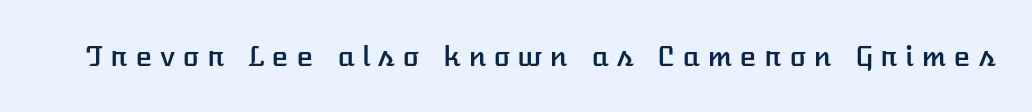
Looks like regular typesetting: each glyph gets only the width it needs. What stands out about the letter spacing? Its width — letters are far apart. The gap between lines stays unmarked. Quick note: not italic, upright.
